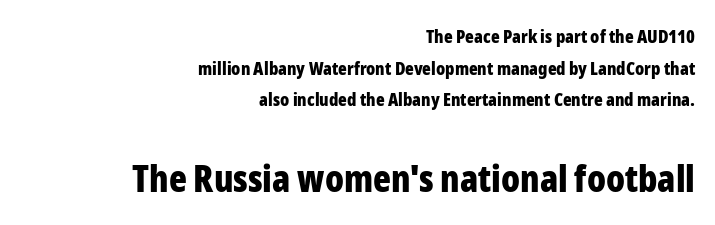
Q: Is the text bold? A: Yes.
Q: Is the text italic (slanted)? A: No, it is upright.
Q: Is the typeface a serif or a sans-serif typeface? A: Sans-serif.
Q: Is the text underlined? A: No.
Q: How is the paragraph aligned? A: Right-aligned.
Q: Is the spacing between letters normal or unusually wide? A: Normal.
Q: Which block of text is set in a larger size, the first (top) or the second (bottom)? A: The second (bottom) one.
Q: Width (condensed, normal, or wide)? A: Condensed.
Q: Stroke contrast? A: Low.
Q: x-height? A: Medium.
Q: Monospaced? A: No.
